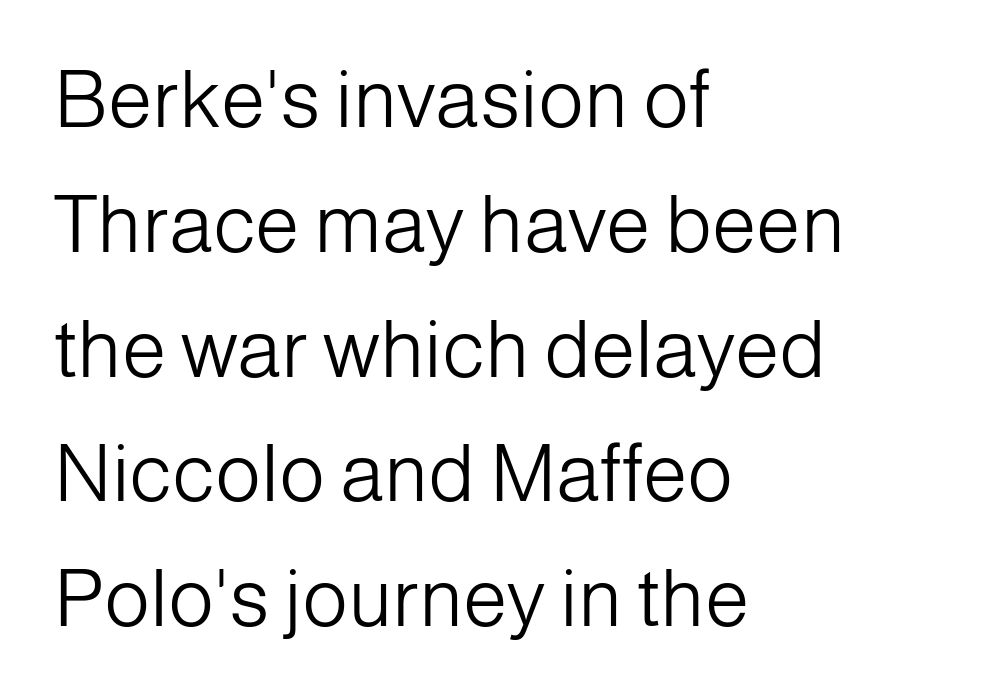
The image shows 80 px light sans-serif type, upright; set left-aligned, normal line spacing (1.56x), normal letter spacing, not underlined; low stroke contrast and a medium x-height.
